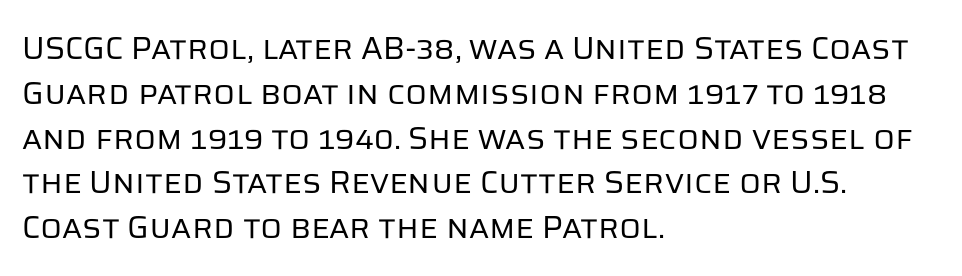
The image shows 32 px regular-weight sans-serif type, upright; set left-aligned, normal line spacing (1.4x), normal letter spacing, not underlined; low stroke contrast and a large x-height.
